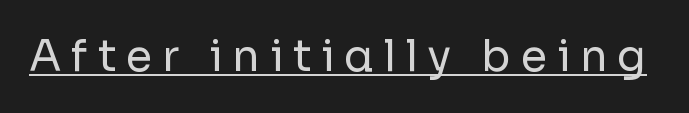
{"serif": "no", "italic": "no", "bold": "no", "weight": "regular", "width": "normal", "stroke_contrast": "low", "x_height": "medium", "monospaced": "no", "underline": "yes", "letter_spacing": "wide", "letter_spacing_em": 0.23, "glyph_px": 43}
